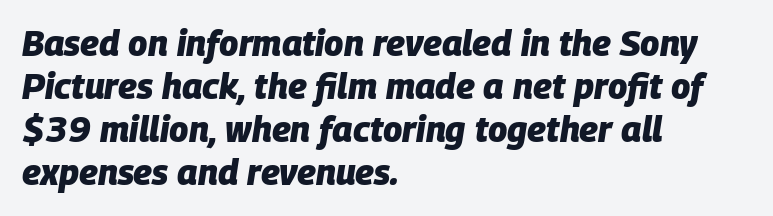
Q: Is the text bold? A: Yes.
Q: Is the text italic (slanted)? A: Yes, it leans right by about 9 degrees.
Q: Is the text underlined? A: No.
Q: How is the paragraph aligned? A: Left-aligned.
Q: Is the spacing between letters normal or unusually wide? A: Normal.
Q: Width (condensed, normal, or wide)? A: Normal.
Q: Stroke contrast? A: Low.
Q: x-height? A: Large.
Q: Monospaced? A: No.
